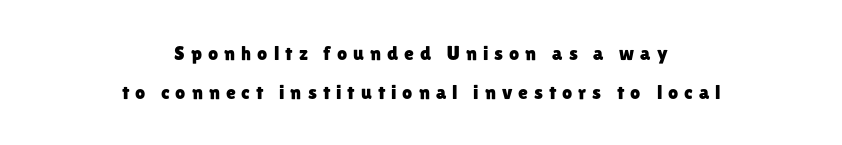
Q: Is the text italic (slanted)? A: No, it is upright.
Q: Is the text underlined? A: No.
Q: How is the paragraph aligned? A: Centered.
Q: Is the spacing between letters normal or unusually wide? A: Unusually wide.
Q: Is the spacing between lines tight, normal or loose? A: Loose.
